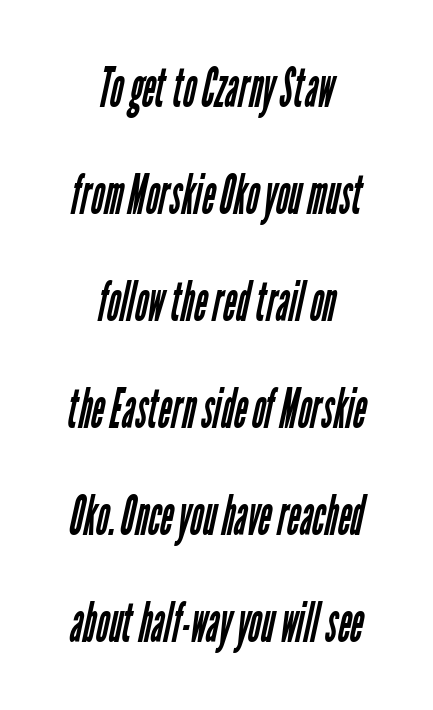
{"serif": "no", "bold": "no", "weight": "regular", "width": "condensed", "stroke_contrast": "low", "x_height": "medium", "monospaced": "no", "underline": "no", "align": "center", "line_spacing": "loose", "line_spacing_ratio": 1.91, "letter_spacing": "normal", "letter_spacing_em": 0.0, "glyph_px": 56}
